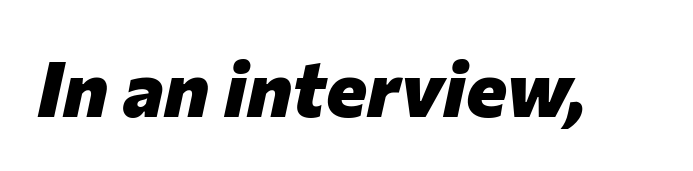
Q: Is the text bold? A: Yes.
Q: Is the text italic (slanted)? A: Yes, it leans right by about 12 degrees.
Q: Is the text underlined? A: No.
Q: Is the spacing between letters normal or unusually wide? A: Normal.
Q: Width (condensed, normal, or wide)? A: Normal.
Q: Stroke contrast? A: Low.
Q: x-height? A: Medium.
Q: Monospaced? A: No.
